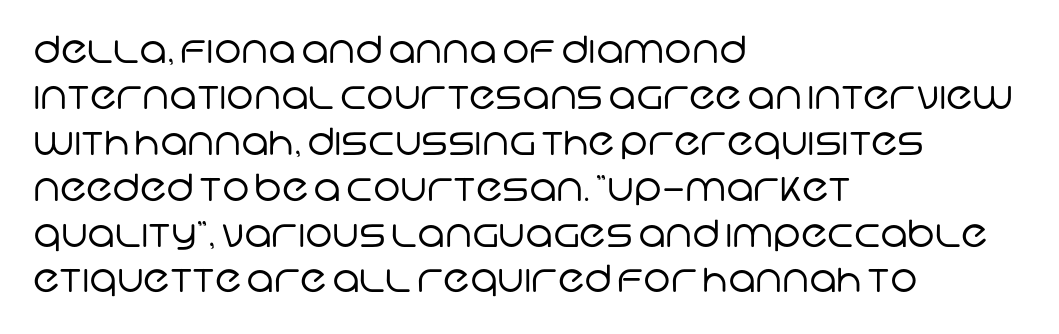
{"serif": "no", "bold": "no", "weight": "regular", "width": "normal", "stroke_contrast": "low", "x_height": "large", "monospaced": "no", "underline": "no", "align": "left", "line_spacing_ratio": 1.24, "letter_spacing": "normal", "letter_spacing_em": 0.0, "glyph_px": 37}
